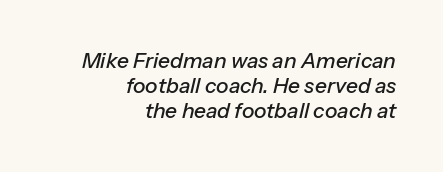
The image shows 21 px text type, italic (leaning right); set right-aligned, line spacing 1.19x, normal letter spacing, not underlined.
